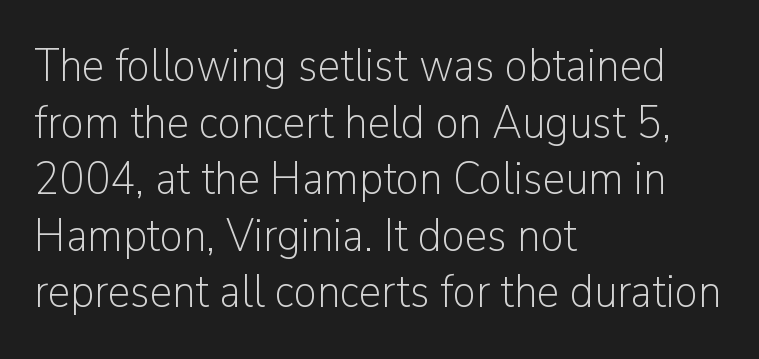
Q: Is the text bold? A: No.
Q: Is the text italic (slanted)? A: No, it is upright.
Q: Is the typeface a serif or a sans-serif typeface? A: Sans-serif.
Q: Is the text underlined? A: No.
Q: How is the paragraph aligned? A: Left-aligned.
Q: Is the spacing between letters normal or unusually wide? A: Normal.
Q: Width (condensed, normal, or wide)? A: Normal.
Q: Stroke contrast? A: Low.
Q: x-height? A: Medium.
Q: Monospaced? A: No.
